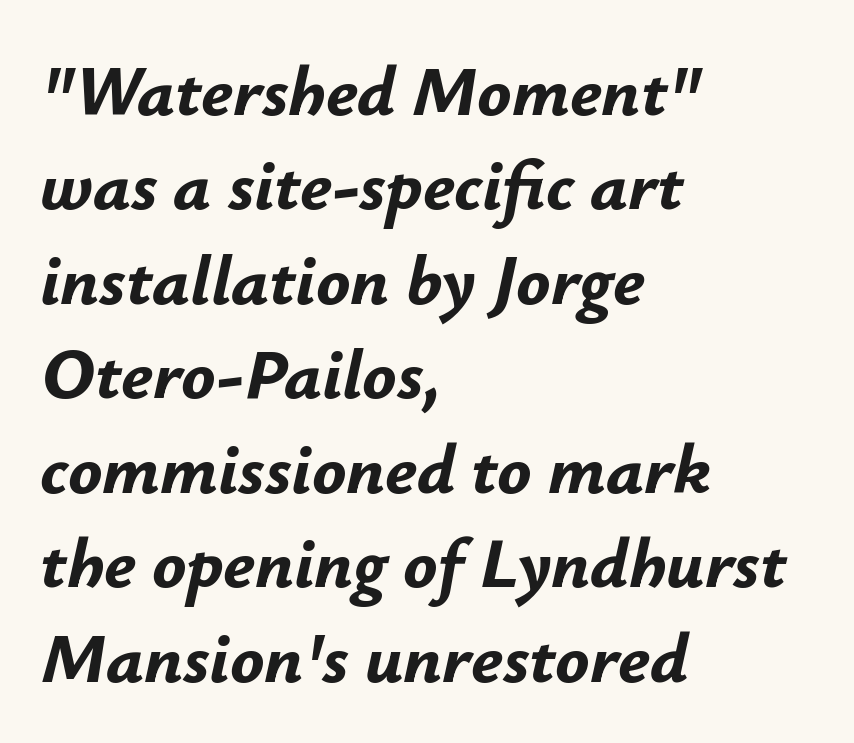
What's the leading like? Ordinary, nothing unusual. The font is running at its bold setting. Rendered with sloped, italic letterforms. Letters rest on an invisible, unmarked baseline. Proportional: the letters do not fall into vertical columns. Line beginnings align vertically; line endings do not.
